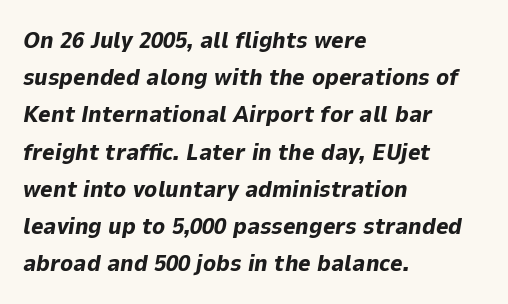
{"italic": "yes", "lean": "right", "slant_degrees": 9, "bold": "yes", "underline": "no", "align": "left", "line_spacing": "normal", "line_spacing_ratio": 1.55, "letter_spacing": "normal", "letter_spacing_em": 0.0, "glyph_px": 24}
